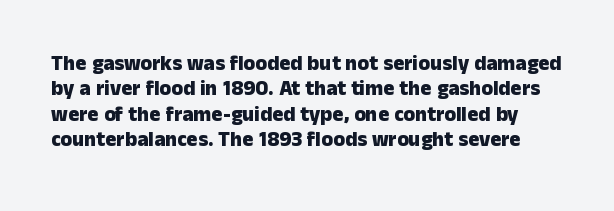
{"italic": "no", "bold": "yes", "underline": "no", "line_spacing_ratio": 1.21, "letter_spacing": "normal", "letter_spacing_em": 0.0, "glyph_px": 21}
